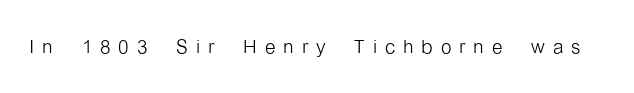
Q: Is the text bold? A: No.
Q: Is the text italic (slanted)? A: No, it is upright.
Q: Is the text underlined? A: No.
Q: Is the spacing between letters normal or unusually wide? A: Unusually wide.
